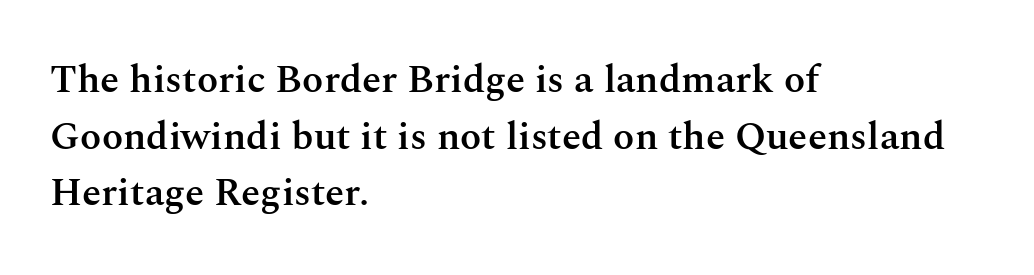
You can tell it's not italic because the verticals are truly vertical. Words float on clear page, feet unadorned. These lines sit exactly where default settings would place them. Spacing between characters is what you'd get straight out of the box.
